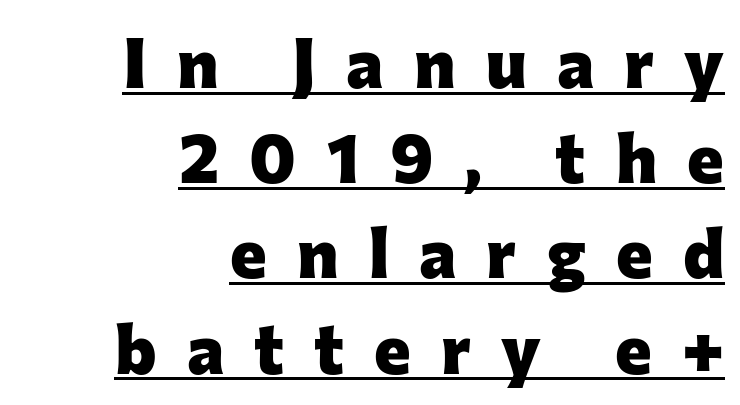
The image shows 70 px heavy sans-serif type, upright; set right-aligned, normal line spacing (1.36x), unusually wide letter spacing (+0.43 em), underlined; low stroke contrast and a medium x-height.
